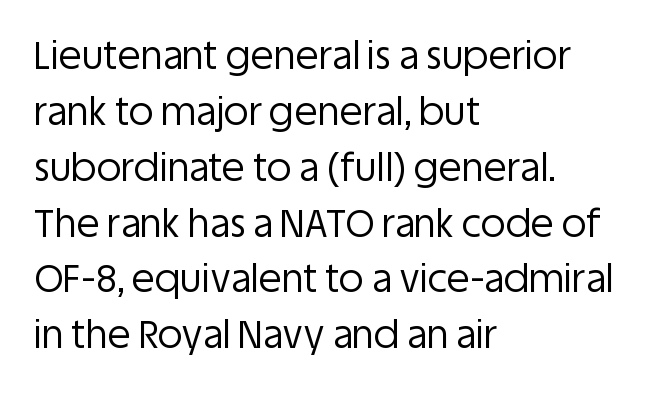
{"serif": "no", "italic": "no", "bold": "no", "weight": "regular", "width": "normal", "stroke_contrast": "low", "x_height": "large", "monospaced": "no", "underline": "no", "align": "left", "line_spacing": "normal", "line_spacing_ratio": 1.47, "letter_spacing": "normal", "letter_spacing_em": 0.0, "glyph_px": 38}
